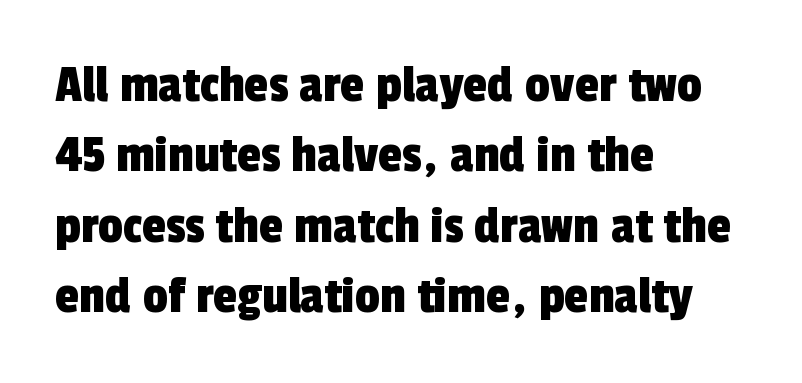
{"serif": "no", "width": "condensed", "x_height": "medium", "monospaced": "no", "underline": "no", "align": "left", "line_spacing": "normal", "line_spacing_ratio": 1.28, "letter_spacing": "normal", "letter_spacing_em": 0.0, "glyph_px": 55}
